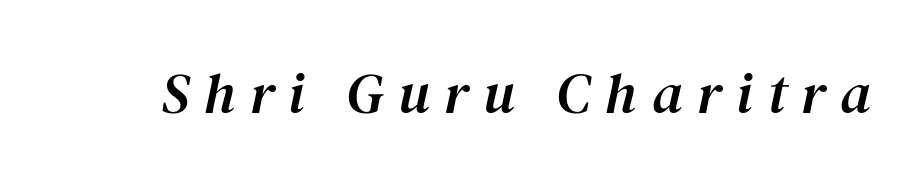
{"serif": "yes", "italic": "yes", "lean": "right", "slant_degrees": 12, "width": "normal", "stroke_contrast": "medium", "x_height": "medium", "monospaced": "no", "underline": "no", "letter_spacing": "wide", "letter_spacing_em": 0.26, "glyph_px": 57}
